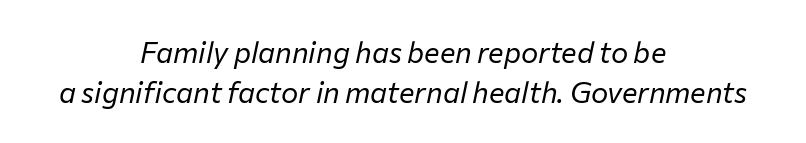
Q: Is the text bold? A: No.
Q: Is the text italic (slanted)? A: Yes, it leans right by about 12 degrees.
Q: Is the text underlined? A: No.
Q: How is the paragraph aligned? A: Centered.
Q: Is the spacing between letters normal or unusually wide? A: Normal.
Q: Is the spacing between lines tight, normal or loose? A: Normal.
Q: Width (condensed, normal, or wide)? A: Normal.
Q: Stroke contrast? A: Low.
Q: x-height? A: Medium.
Q: Monospaced? A: No.
